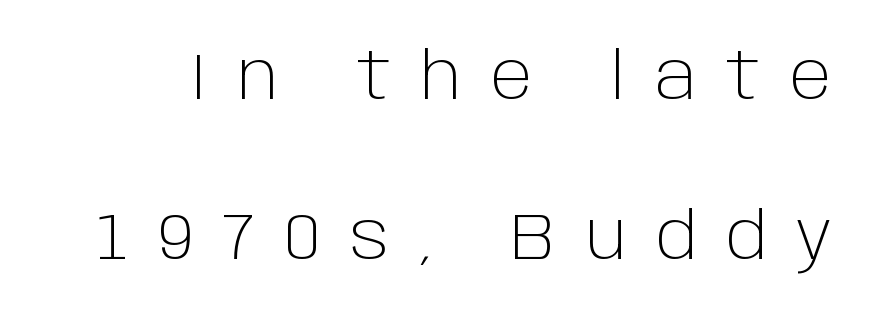
{"serif": "no", "italic": "no", "bold": "no", "weight": "light", "width": "normal", "stroke_contrast": "low", "x_height": "large", "monospaced": "no", "underline": "no", "line_spacing": "loose", "line_spacing_ratio": 2.46, "letter_spacing": "wide", "letter_spacing_em": 0.46, "glyph_px": 65}
